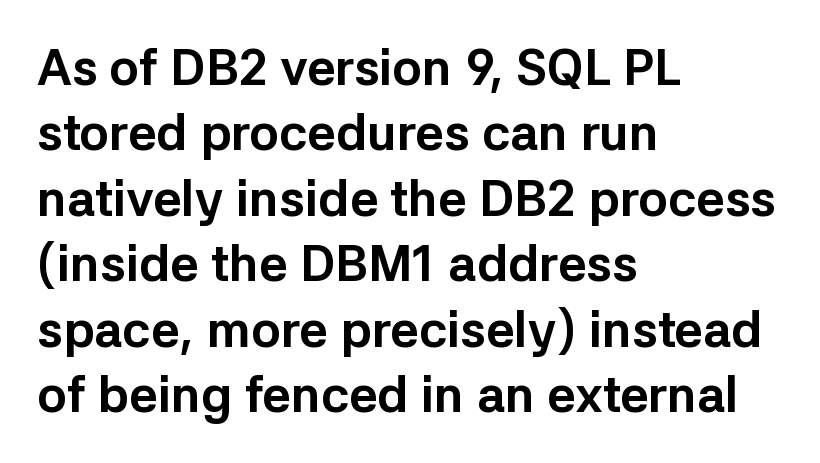
Casual observation: everything's shoved over to the left. These lines keep a tight, regular rhythm from letter to letter. Is this a fixed-width face? No — the glyphs have proportional, varying widths. Letterform terminals end flat and unadorned throughout the passage.
